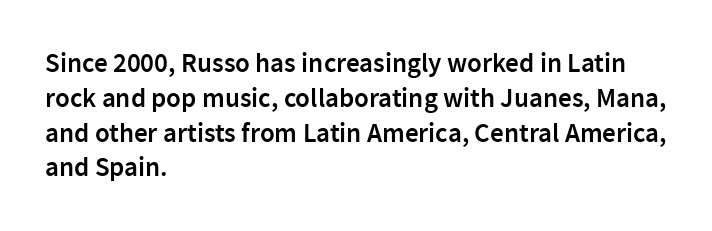
The image shows 27 px text type, upright; set left-aligned, normal line spacing (1.29x), normal letter spacing, not underlined.
